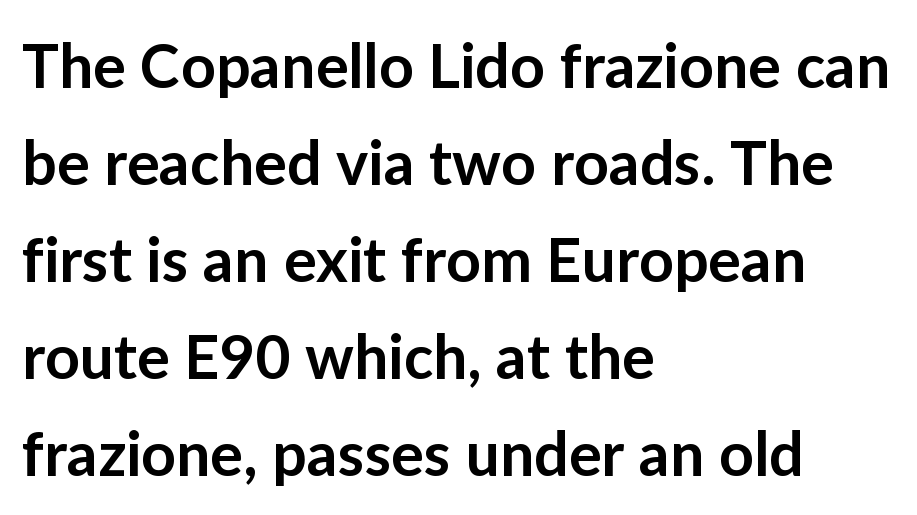
If you drew a ruler down the left edge, every line would touch it. One glance says typical: line gaps are just what's usual. A sans-serif font was chosen for this passage. How are the letters spaced? Ordinarily, with no added tracking.
